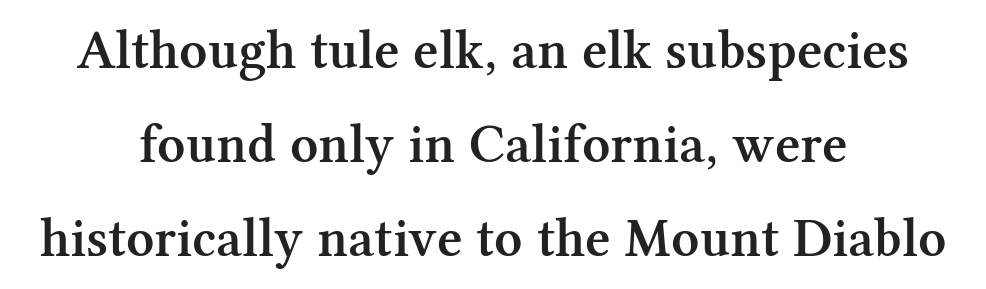
The image shows 55 px semibold serif type, upright; set centered, line spacing 1.71x, normal letter spacing, not underlined; medium stroke contrast and a medium x-height.
